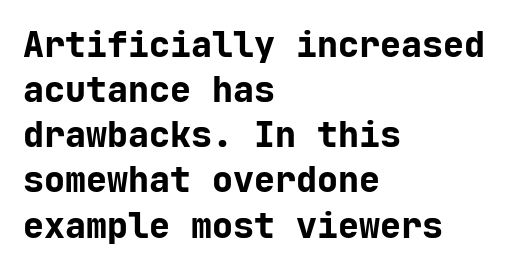
Leading: standard. Standard letterfit; no display-style spreading of the glyphs. Bold? Absolutely — the strokes are thick and heavy. It's the straight-up-and-down kind of type. This sample has the even, mechanical cadence of fixed-width lettering.
